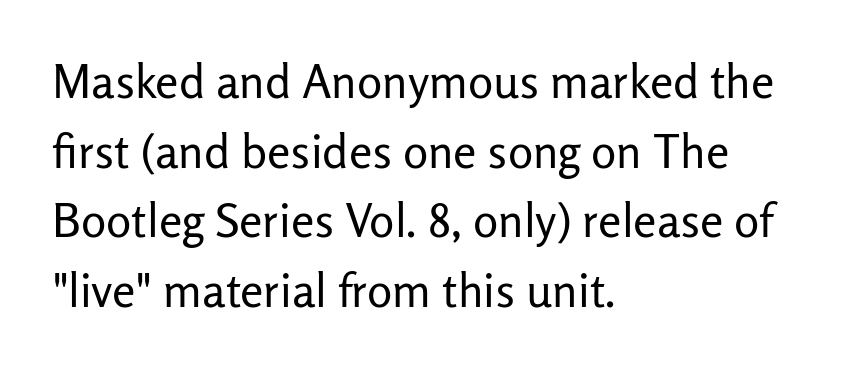
The image shows 47 px regular-weight sans-serif type, upright; set left-aligned, normal line spacing (1.48x), normal letter spacing, not underlined; low stroke contrast and a medium x-height.
